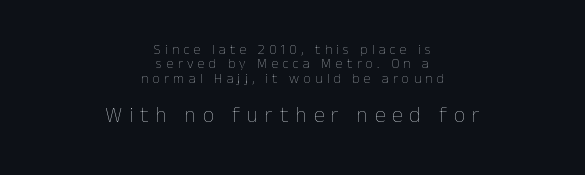
This rendering uses center alignment, leaving both contours irregular but symmetric. The composition opens small and finishes big. Whoever set this chose condensed vertical rhythm over breathing room. Spacing between characters has been opened up far beyond the box default.
